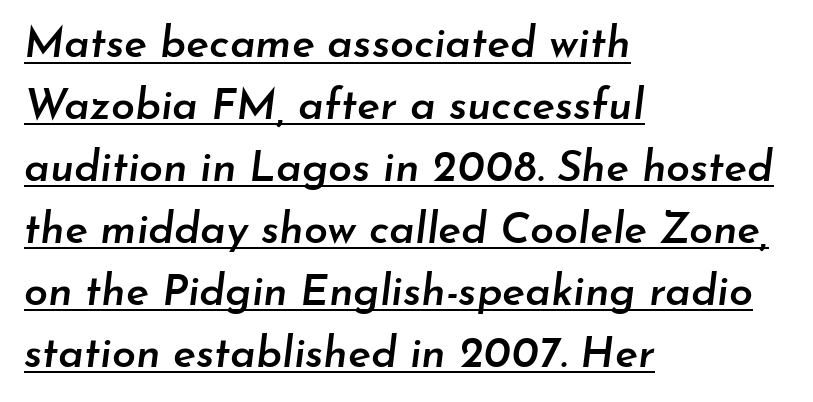
The image shows 43 px semibold type, italic (leaning right); set left-aligned, normal line spacing (1.44x), normal letter spacing, underlined; low stroke contrast and a small x-height.
